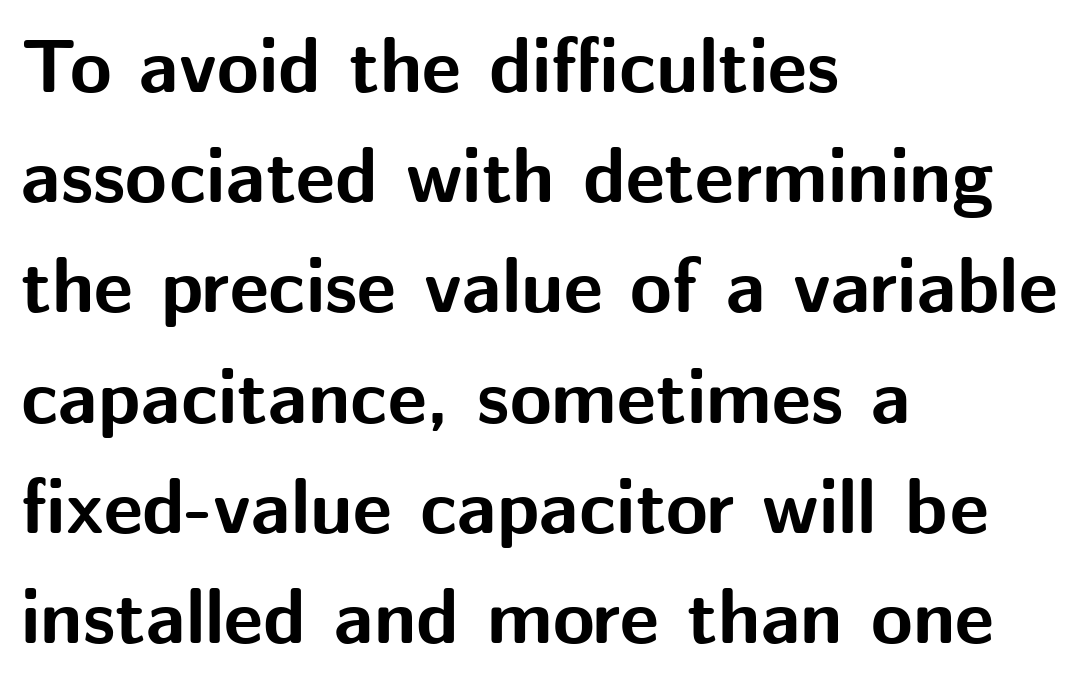
Q: Is the text bold? A: Yes.
Q: Is the text italic (slanted)? A: No, it is upright.
Q: Is the typeface a serif or a sans-serif typeface? A: Sans-serif.
Q: Is the text underlined? A: No.
Q: How is the paragraph aligned? A: Left-aligned.
Q: Is the spacing between letters normal or unusually wide? A: Normal.
Q: Is the spacing between lines tight, normal or loose? A: Normal.
Q: Width (condensed, normal, or wide)? A: Normal.
Q: Stroke contrast? A: Medium.
Q: x-height? A: Medium.
Q: Monospaced? A: No.
